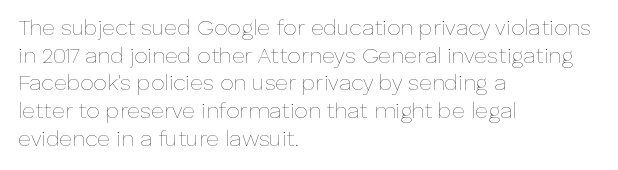
{"italic": "no", "bold": "no", "underline": "no", "align": "left", "line_spacing": "normal", "line_spacing_ratio": 1.26, "letter_spacing": "normal", "letter_spacing_em": 0.0, "glyph_px": 22}
